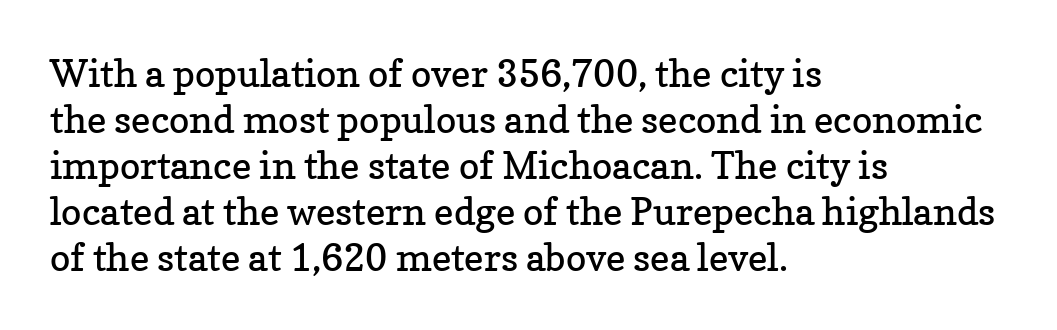
Font category for this specimen: serif. Short and long lines alike share a common starting point at left. A clean baseline with only descenders dipping below it. What stands out about the letter spacing? Nothing — it is the standard amount. The letters advance in unequal steps, a hallmark of proportional type.
